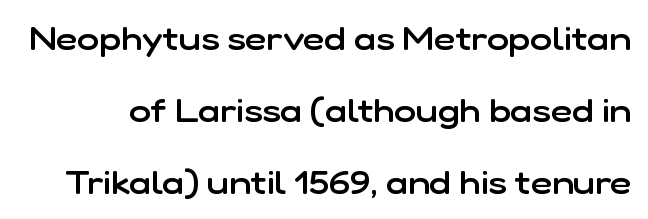
Q: Is the text bold? A: Semi-bold.
Q: Is the text italic (slanted)? A: No, it is upright.
Q: Is the typeface a serif or a sans-serif typeface? A: Sans-serif.
Q: Is the text underlined? A: No.
Q: Is the spacing between letters normal or unusually wide? A: Normal.
Q: Is the spacing between lines tight, normal or loose? A: Loose.
Q: Width (condensed, normal, or wide)? A: Normal.
Q: Stroke contrast? A: Low.
Q: x-height? A: Medium.
Q: Monospaced? A: No.
